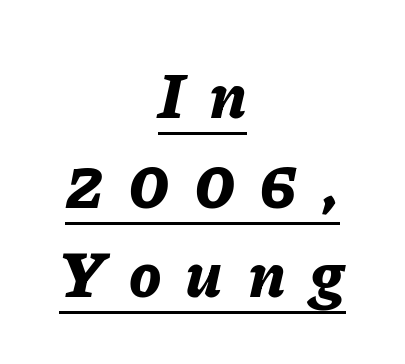
Q: Is the text bold? A: Yes.
Q: Is the text italic (slanted)? A: Yes, it leans right by about 11 degrees.
Q: Is the text underlined? A: Yes.
Q: How is the paragraph aligned? A: Centered.
Q: Is the spacing between letters normal or unusually wide? A: Unusually wide.
Q: Is the spacing between lines tight, normal or loose? A: Normal.
Q: Width (condensed, normal, or wide)? A: Normal.
Q: Stroke contrast? A: Low.
Q: x-height? A: Medium.
Q: Monospaced? A: No.
